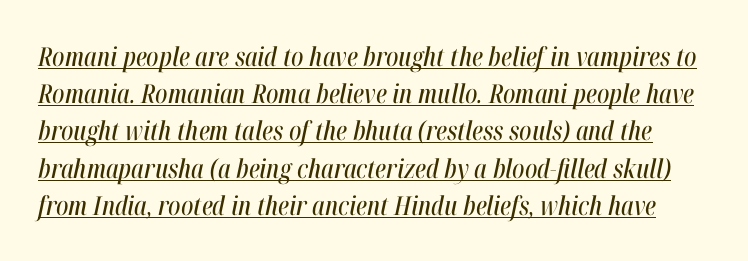
{"italic": "yes", "lean": "right", "slant_degrees": 12, "underline": "yes", "line_spacing": "normal", "line_spacing_ratio": 1.43, "letter_spacing": "normal", "letter_spacing_em": 0.0, "glyph_px": 26}
